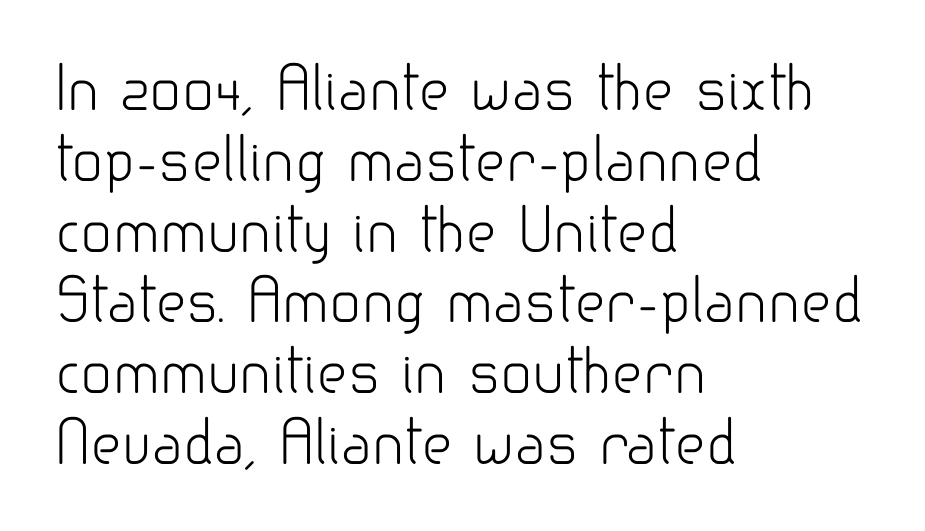
{"serif": "no", "italic": "no", "bold": "no", "weight": "light", "width": "normal", "stroke_contrast": "low", "x_height": "small", "monospaced": "no", "underline": "no", "align": "left", "line_spacing_ratio": 1.2, "letter_spacing": "normal", "letter_spacing_em": 0.0, "glyph_px": 59}
